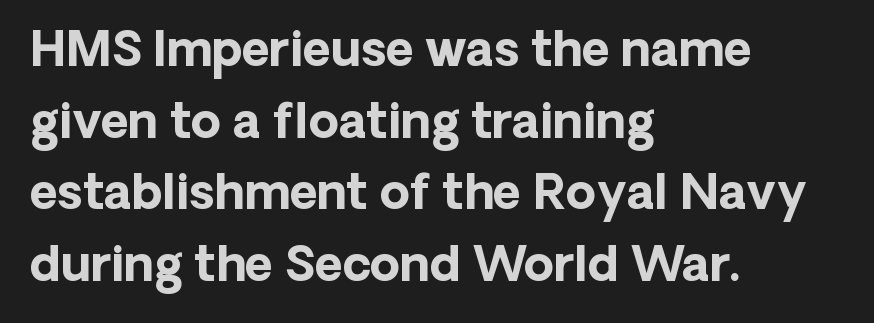
The image shows 48 px bold sans-serif type, upright; set left-aligned, normal line spacing (1.49x), normal letter spacing, not underlined; low stroke contrast and a medium x-height.
